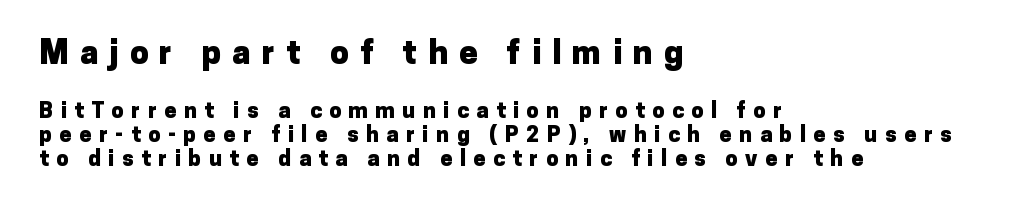
Chunky letters — that's bold for sure. Grotesque or geometric, the face here clearly has no serifs. The specimen omits any rule beneath the text block's lines. Compared with a centered layout, this one pins lines to the left instead. This is the regular roman posture of the typeface. Varying glyph widths throughout — classic text-font behaviour.
